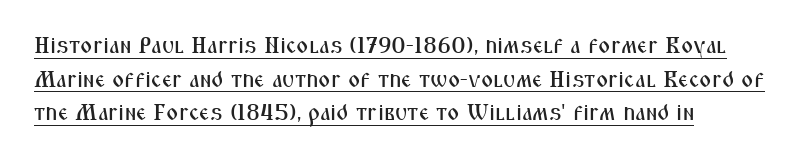
Q: Is the text italic (slanted)? A: No, it is upright.
Q: Is the text underlined? A: Yes.
Q: How is the paragraph aligned? A: Left-aligned.
Q: Is the spacing between letters normal or unusually wide? A: Normal.
Q: Is the spacing between lines tight, normal or loose? A: Normal.
